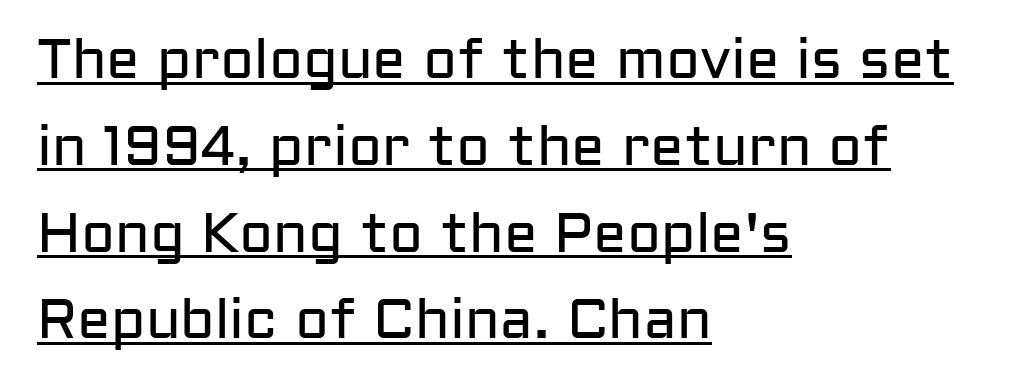
The image shows 56 px regular-weight sans-serif type, upright; set left-aligned, normal line spacing (1.55x), normal letter spacing, underlined; low stroke contrast and a medium x-height.
